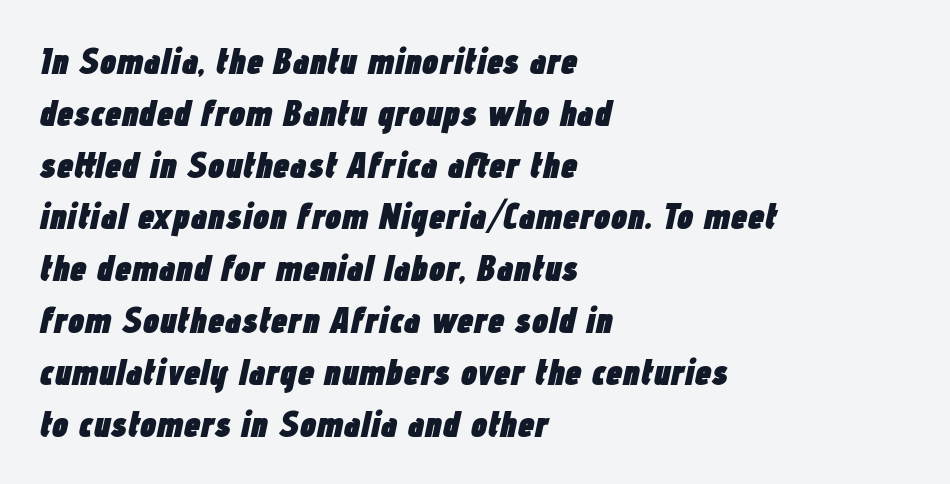
Thick stems and heavy bowls — unmistakably bold. A typesetter would mark this as italic. Inter-character spacing is left at the font's built-in metrics. Which margin do the lines hug? The left one — the right edge is uneven. Interline gaps are of average width in this sample. The letters advance in unequal steps, a hallmark of proportional type.
